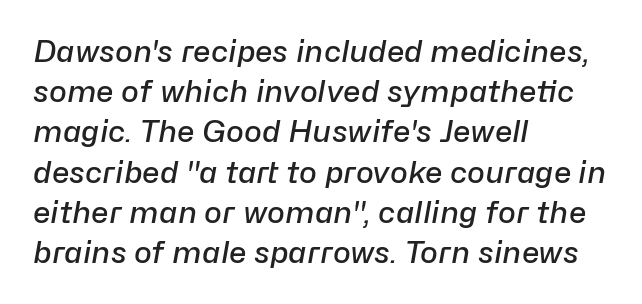
The image shows 30 px semibold type, italic (leaning right); set left-aligned, normal line spacing (1.34x), normal letter spacing, not underlined; low stroke contrast and a medium x-height.
